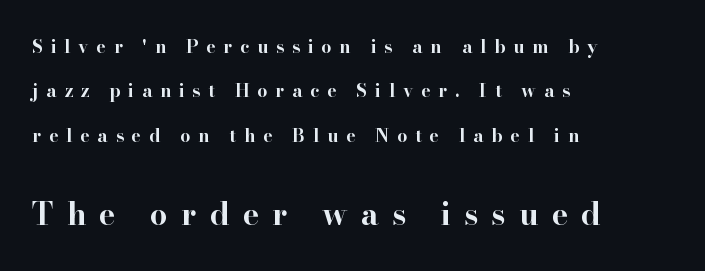
Q: Is the text bold? A: Yes.
Q: Is the text italic (slanted)? A: No, it is upright.
Q: Is the typeface a serif or a sans-serif typeface? A: Serif.
Q: Is the text underlined? A: No.
Q: How is the paragraph aligned? A: Left-aligned.
Q: Is the spacing between letters normal or unusually wide? A: Unusually wide.
Q: Is the spacing between lines tight, normal or loose? A: Loose.
Q: Which block of text is set in a larger size, the first (top) or the second (bottom)? A: The second (bottom) one.
Q: Width (condensed, normal, or wide)? A: Wide.
Q: Stroke contrast? A: High.
Q: x-height? A: Small.
Q: Monospaced? A: No.
